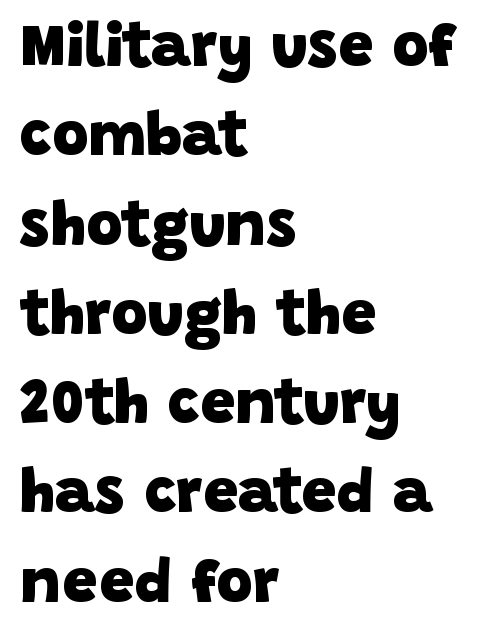
Q: Is the text bold? A: Yes.
Q: Is the typeface a serif or a sans-serif typeface? A: Sans-serif.
Q: Is the text underlined? A: No.
Q: How is the paragraph aligned? A: Left-aligned.
Q: Is the spacing between letters normal or unusually wide? A: Normal.
Q: Is the spacing between lines tight, normal or loose? A: Normal.
Q: Width (condensed, normal, or wide)? A: Normal.
Q: Stroke contrast? A: Low.
Q: x-height? A: Large.
Q: Monospaced? A: No.
